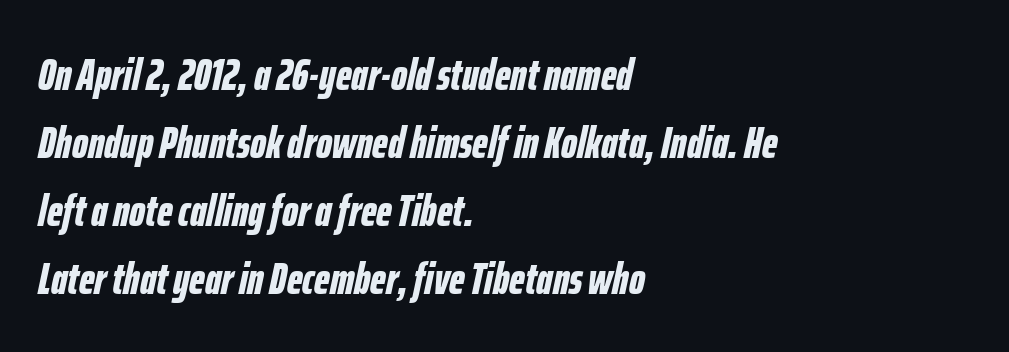
The image shows 45 px bold, condensed type, italic (leaning right); set left-aligned, normal line spacing (1.51x), normal letter spacing, not underlined; low stroke contrast and a medium x-height.
